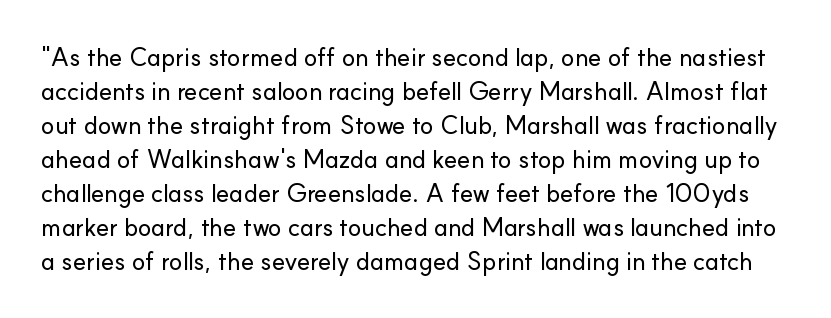
{"italic": "no", "underline": "no", "line_spacing": "normal", "line_spacing_ratio": 1.36, "letter_spacing": "normal", "letter_spacing_em": 0.0, "glyph_px": 25}
